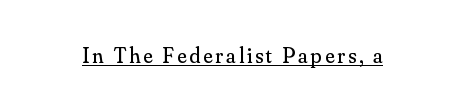
{"italic": "no", "bold": "no", "underline": "yes", "glyph_px": 22}
